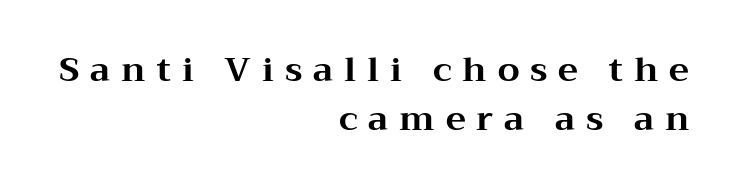
Q: Is the text bold? A: Yes.
Q: Is the text italic (slanted)? A: No, it is upright.
Q: Is the typeface a serif or a sans-serif typeface? A: Serif.
Q: Is the text underlined? A: No.
Q: How is the paragraph aligned? A: Right-aligned.
Q: Is the spacing between letters normal or unusually wide? A: Unusually wide.
Q: Is the spacing between lines tight, normal or loose? A: Normal.
Q: Width (condensed, normal, or wide)? A: Wide.
Q: Stroke contrast? A: Medium.
Q: x-height? A: Medium.
Q: Monospaced? A: No.
